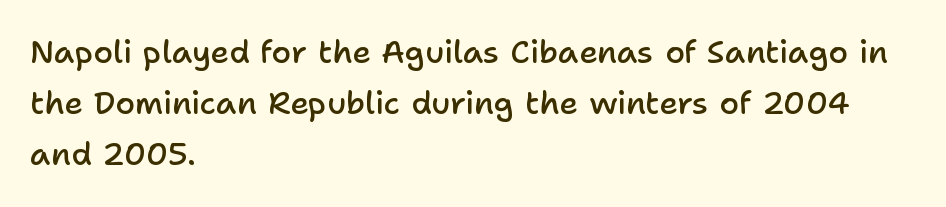
{"serif": "no", "italic": "no", "bold": "semi", "weight": "semibold", "width": "normal", "stroke_contrast": "low", "x_height": "medium", "monospaced": "no", "underline": "no", "align": "left", "line_spacing": "normal", "line_spacing_ratio": 1.6, "letter_spacing": "normal", "letter_spacing_em": 0.0, "glyph_px": 32}
